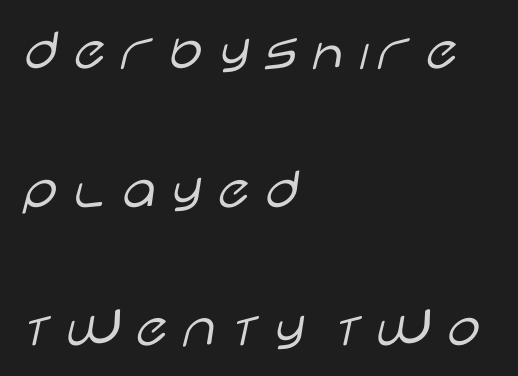
The image shows 60 px light, wide sans-serif type; set left-aligned, loose line spacing (2.31x), not underlined; low stroke contrast and a large x-height.
